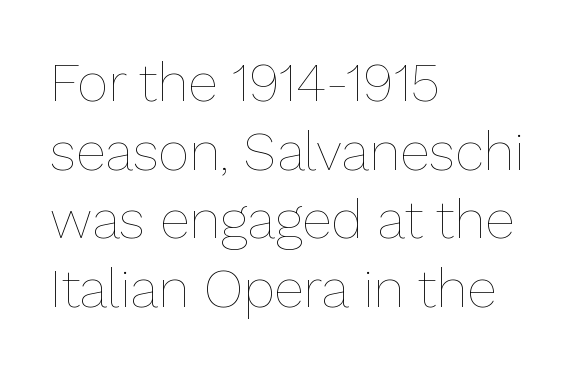
{"italic": "no", "bold": "no", "weight": "thin", "width": "normal", "stroke_contrast": "low", "x_height": "medium", "monospaced": "no", "underline": "no", "align": "left", "line_spacing": "normal", "line_spacing_ratio": 1.27, "letter_spacing": "normal", "letter_spacing_em": 0.0, "glyph_px": 54}
